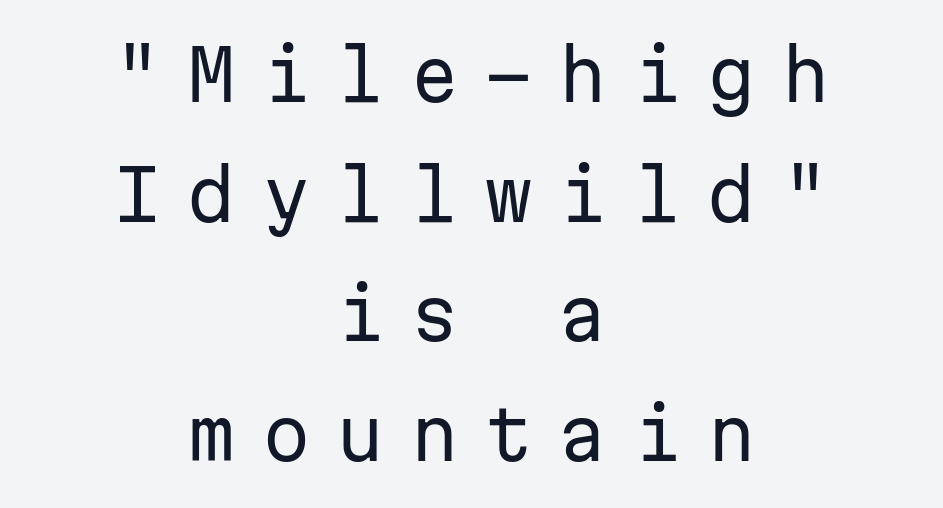
Q: Is the text bold? A: No.
Q: Is the text italic (slanted)? A: No, it is upright.
Q: Is the typeface a serif or a sans-serif typeface? A: Sans-serif.
Q: Is the text underlined? A: No.
Q: How is the paragraph aligned? A: Centered.
Q: Is the spacing between letters normal or unusually wide? A: Unusually wide.
Q: Width (condensed, normal, or wide)? A: Normal.
Q: Stroke contrast? A: Low.
Q: x-height? A: Medium.
Q: Monospaced? A: Yes.
